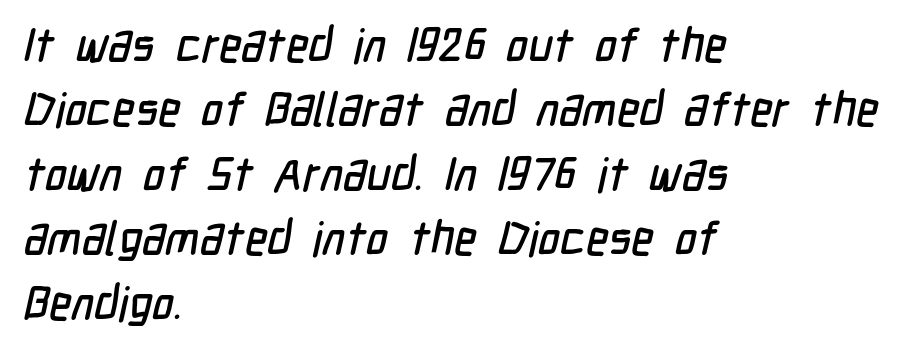
{"serif": "no", "width": "condensed", "stroke_contrast": "low", "x_height": "medium", "monospaced": "no", "underline": "no", "align": "left", "line_spacing": "normal", "line_spacing_ratio": 1.37, "letter_spacing": "normal", "letter_spacing_em": 0.0, "glyph_px": 47}
